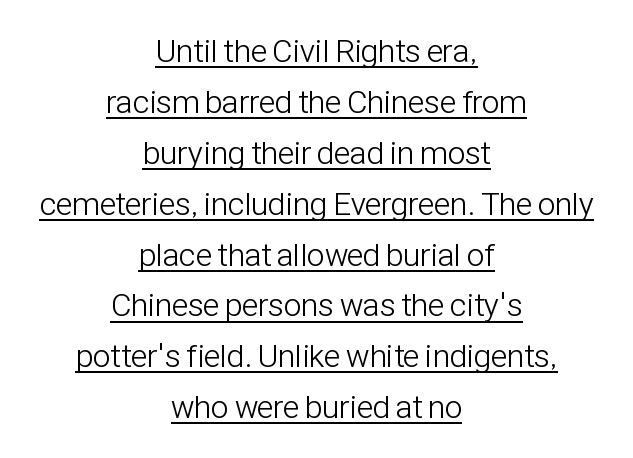
Here the designer chose a conventional face with non-uniform glyph widths. The setting favours the middle, as headings and verse often do. In terms of posture, this sample is upright. The glyphs in this specimen are sans serif.
